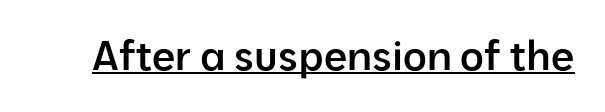
Q: Is the text bold? A: Semi-bold.
Q: Is the text italic (slanted)? A: No, it is upright.
Q: Is the typeface a serif or a sans-serif typeface? A: Sans-serif.
Q: Is the text underlined? A: Yes.
Q: Is the spacing between letters normal or unusually wide? A: Normal.
Q: Width (condensed, normal, or wide)? A: Normal.
Q: Stroke contrast? A: Low.
Q: x-height? A: Medium.
Q: Monospaced? A: No.
